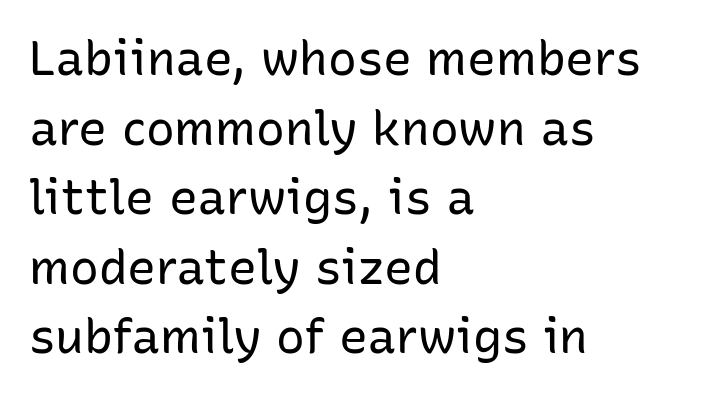
The image shows 48 px regular-weight sans-serif type, upright; set left-aligned, normal line spacing (1.45x), normal letter spacing, not underlined; low stroke contrast and a medium x-height.
